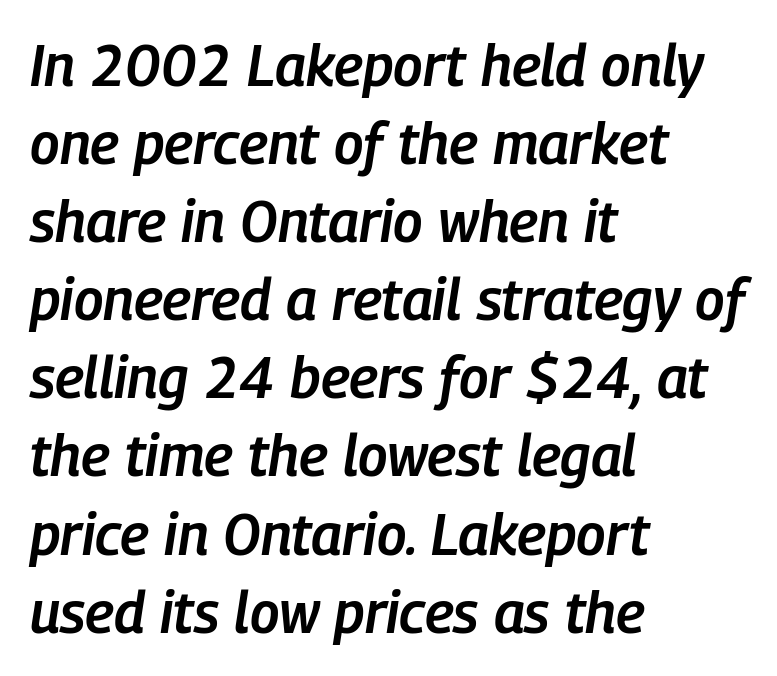
{"italic": "yes", "lean": "right", "slant_degrees": 9, "bold": "semi", "weight": "semibold", "width": "condensed", "stroke_contrast": "low", "x_height": "medium", "monospaced": "no", "underline": "no", "align": "left", "line_spacing": "normal", "line_spacing_ratio": 1.37, "letter_spacing": "normal", "letter_spacing_em": 0.0, "glyph_px": 57}
